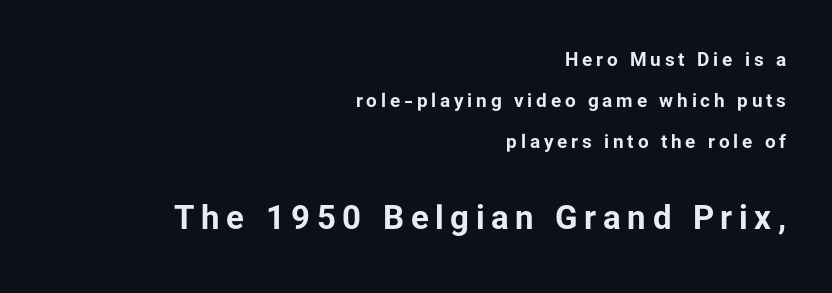
{"serif": "no", "italic": "no", "bold": "yes", "weight": "bold", "width": "normal", "stroke_contrast": "low", "x_height": "medium", "monospaced": "no", "underline": "no", "align": "right", "line_spacing": "loose", "line_spacing_ratio": 2.15, "letter_spacing": "wide", "letter_spacing_em": 0.2, "larger_block": "second", "size_ratio": 1.74, "glyph_px": 33}
